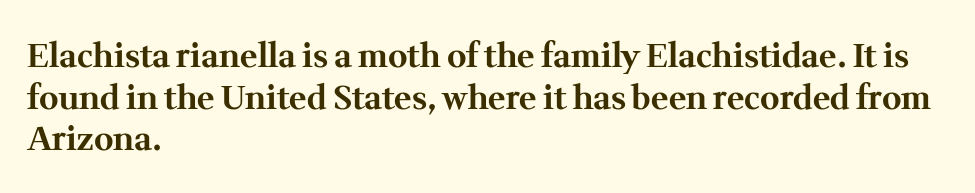
{"serif": "yes", "italic": "no", "bold": "yes", "weight": "bold", "width": "normal", "stroke_contrast": "medium", "x_height": "medium", "monospaced": "no", "underline": "no", "align": "left", "line_spacing": "normal", "line_spacing_ratio": 1.26, "letter_spacing": "normal", "letter_spacing_em": 0.0, "glyph_px": 33}
